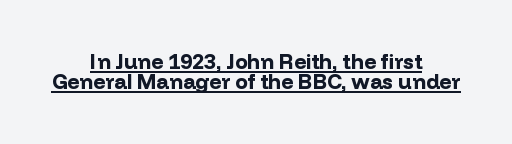
Q: Is the text bold? A: Yes.
Q: Is the text italic (slanted)? A: No, it is upright.
Q: Is the text underlined? A: Yes.
Q: How is the paragraph aligned? A: Centered.
Q: Is the spacing between letters normal or unusually wide? A: Normal.
Q: Is the spacing between lines tight, normal or loose? A: Tight.
